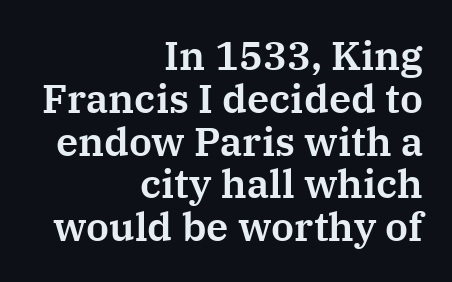
Letters rest on an invisible, unmarked baseline. The rendering keeps characters at their native spacing. Is this a fixed-width face? No — the glyphs have proportional, varying widths. Serif or sans? Serif — the stroke terminals have little feet. Whoever set this chose condensed vertical rhythm over breathing room.
